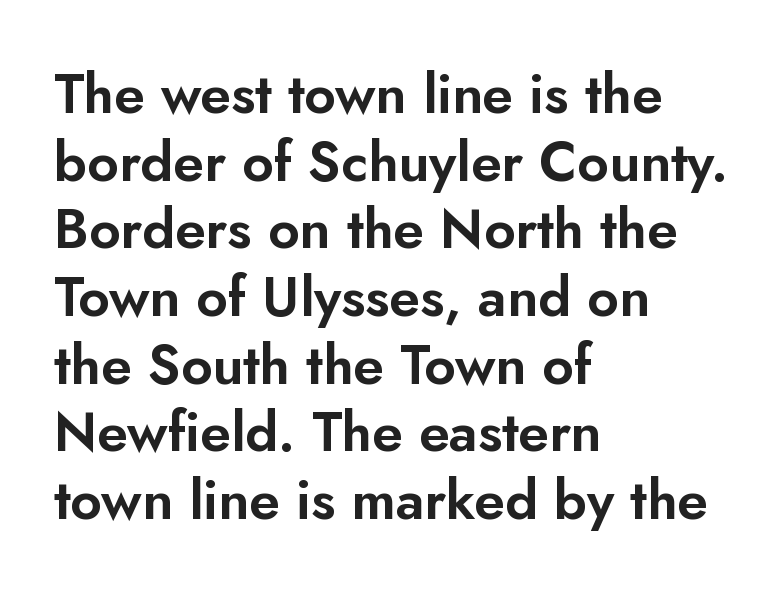
{"serif": "no", "italic": "no", "width": "normal", "stroke_contrast": "low", "x_height": "small", "monospaced": "no", "underline": "no", "align": "left", "line_spacing_ratio": 1.23, "letter_spacing": "normal", "letter_spacing_em": 0.0, "glyph_px": 55}
